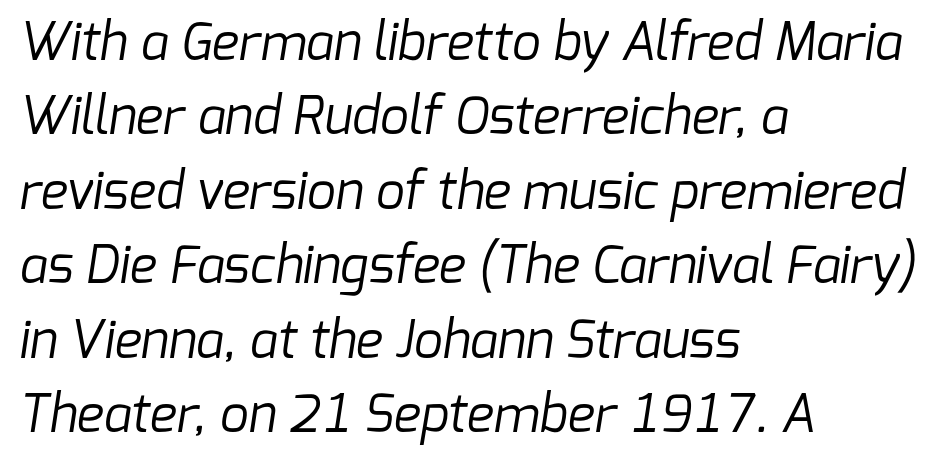
Q: Is the text bold? A: No.
Q: Is the typeface a serif or a sans-serif typeface? A: Sans-serif.
Q: Is the text underlined? A: No.
Q: How is the paragraph aligned? A: Left-aligned.
Q: Is the spacing between letters normal or unusually wide? A: Normal.
Q: Is the spacing between lines tight, normal or loose? A: Normal.
Q: Width (condensed, normal, or wide)? A: Normal.
Q: Stroke contrast? A: Low.
Q: x-height? A: Medium.
Q: Monospaced? A: No.
